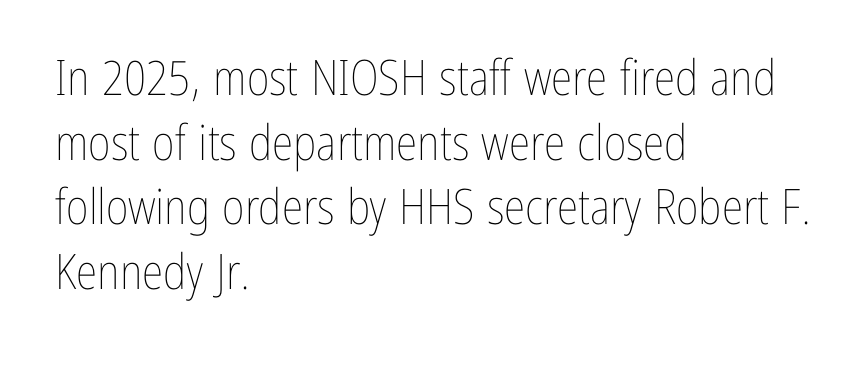
{"italic": "no", "bold": "no", "weight": "thin", "width": "condensed", "stroke_contrast": "low", "x_height": "medium", "monospaced": "no", "underline": "no", "align": "left", "line_spacing": "normal", "line_spacing_ratio": 1.32, "letter_spacing": "normal", "letter_spacing_em": 0.0, "glyph_px": 49}
